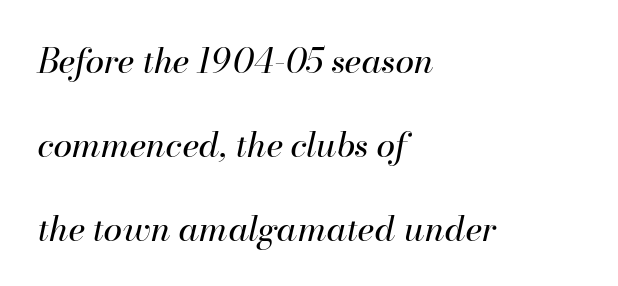
{"italic": "yes", "lean": "right", "slant_degrees": 13, "bold": "no", "weight": "regular", "width": "normal", "stroke_contrast": "high", "x_height": "small", "monospaced": "no", "underline": "no", "align": "left", "line_spacing": "loose", "line_spacing_ratio": 2.47, "letter_spacing": "normal", "letter_spacing_em": 0.0, "glyph_px": 34}
